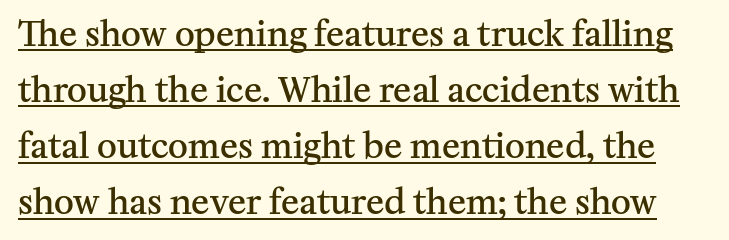
Rows of type keep a routine distance in the vertical direction. The lettering stays uniformly vertical, giving the passage a roman look. Each letter keeps its own natural width here, so spacing adapts to shape. The lettering is marked with a stroke running underneath it. To sum up the face: it has serifs.
